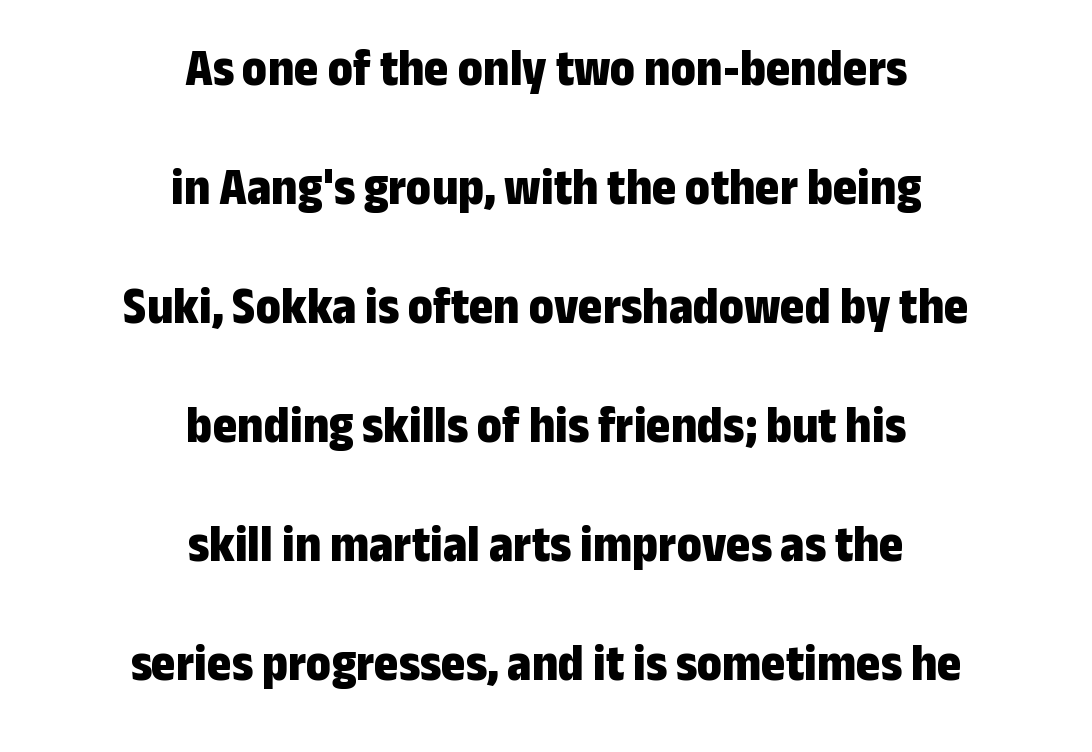
Each letter keeps its own natural width here, so spacing adapts to shape. The strip under each line holds only bare page. The letters stand upright; this is a roman face. Rows of type keep a wide berth in the vertical direction. This rendering uses center alignment, leaving both contours irregular but symmetric. Pretty heavy lettering here — definitely bold.
